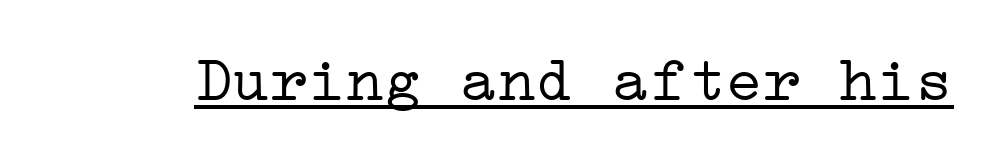
The image shows 63 px light, wide serif type, upright; set normal letter spacing, underlined; low stroke contrast and a medium x-height.
